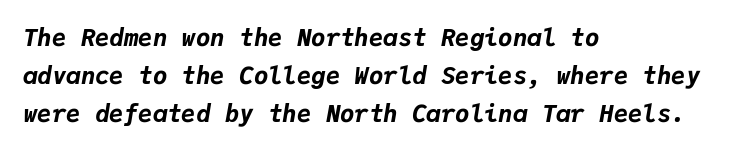
Q: Is the text bold? A: Yes.
Q: Is the text italic (slanted)? A: Yes, it leans right by about 9 degrees.
Q: Is the text underlined? A: No.
Q: How is the paragraph aligned? A: Left-aligned.
Q: Is the spacing between letters normal or unusually wide? A: Normal.
Q: Is the spacing between lines tight, normal or loose? A: Normal.
